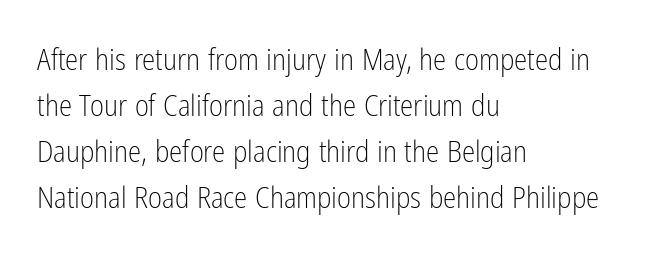
Does the lettering tilt? It doesn't — this is upright. Note the varied advance widths — an 'i' is clearly narrower than an 'm'. Notice how descenders clear the ascenders below comfortably — that's standard leading. The horizontal fit of the characters is conventional and even. Bold? No — there's no thickening of the strokes. Decoration check: the copy has no underline.
